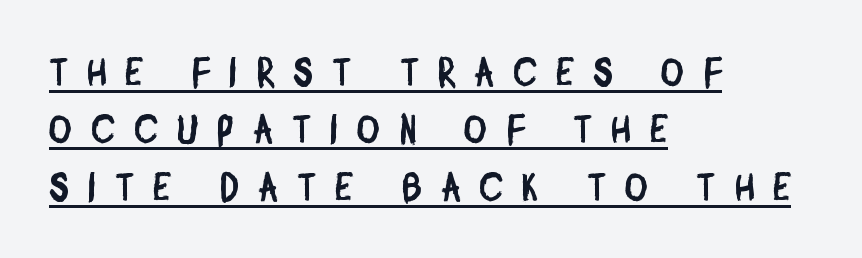
The image shows 39 px condensed sans-serif type; set left-aligned, normal line spacing (1.47x), unusually wide letter spacing (+0.5 em), underlined; low stroke contrast and a large x-height.
